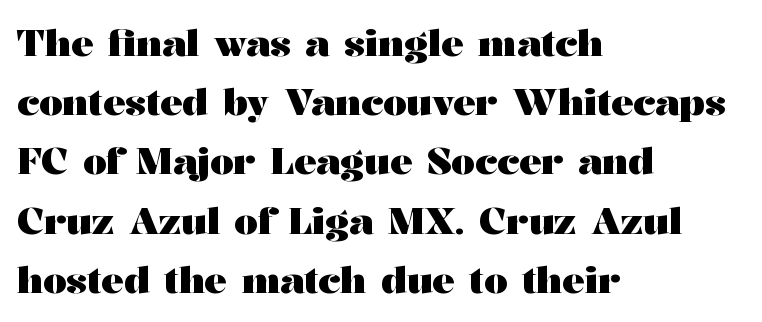
{"serif": "yes", "italic": "no", "bold": "yes", "weight": "heavy", "width": "wide", "stroke_contrast": "medium", "x_height": "medium", "monospaced": "no", "underline": "no", "align": "left", "line_spacing": "normal", "line_spacing_ratio": 1.6, "letter_spacing": "normal", "letter_spacing_em": 0.0, "glyph_px": 37}
